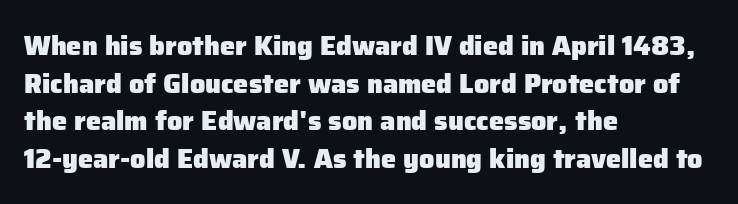
Q: Is the text bold? A: Yes.
Q: Is the text italic (slanted)? A: No, it is upright.
Q: Is the text underlined? A: No.
Q: How is the paragraph aligned? A: Left-aligned.
Q: Is the spacing between letters normal or unusually wide? A: Normal.
Q: Is the spacing between lines tight, normal or loose? A: Normal.
